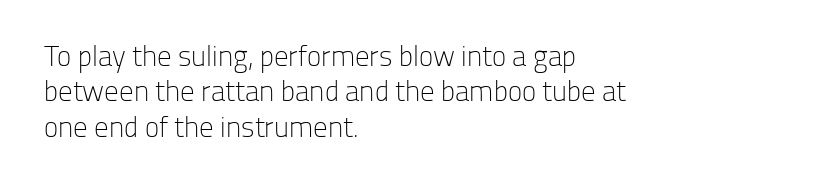
Q: Is the text bold? A: No.
Q: Is the text italic (slanted)? A: No, it is upright.
Q: Is the typeface a serif or a sans-serif typeface? A: Sans-serif.
Q: Is the text underlined? A: No.
Q: How is the paragraph aligned? A: Left-aligned.
Q: Is the spacing between letters normal or unusually wide? A: Normal.
Q: Width (condensed, normal, or wide)? A: Normal.
Q: Stroke contrast? A: Low.
Q: x-height? A: Medium.
Q: Monospaced? A: No.
